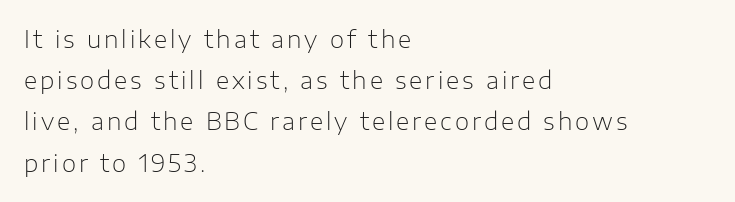
Stroke thickness stays within the range of a standard reading face or lighter. Line starts are locked; line ends wander. Italic? Not at all — the glyphs are vertical. This rendering features lettering with no underline.
